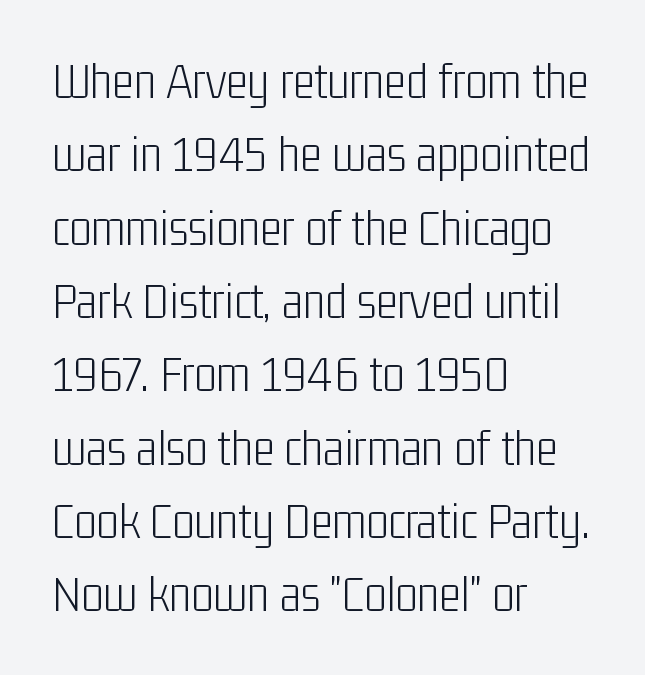
Q: Is the text bold? A: No.
Q: Is the text italic (slanted)? A: No, it is upright.
Q: Is the typeface a serif or a sans-serif typeface? A: Sans-serif.
Q: Is the text underlined? A: No.
Q: How is the paragraph aligned? A: Left-aligned.
Q: Is the spacing between letters normal or unusually wide? A: Normal.
Q: Is the spacing between lines tight, normal or loose? A: Normal.
Q: Width (condensed, normal, or wide)? A: Condensed.
Q: Stroke contrast? A: Low.
Q: x-height? A: Medium.
Q: Monospaced? A: No.
